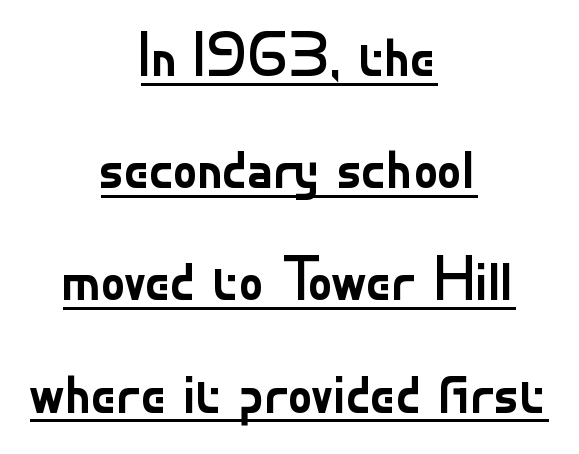
Q: Is the text bold? A: No.
Q: Is the text italic (slanted)? A: No, it is upright.
Q: Is the typeface a serif or a sans-serif typeface? A: Sans-serif.
Q: Is the text underlined? A: Yes.
Q: How is the paragraph aligned? A: Centered.
Q: Is the spacing between letters normal or unusually wide? A: Normal.
Q: Width (condensed, normal, or wide)? A: Normal.
Q: Stroke contrast? A: Low.
Q: x-height? A: Small.
Q: Monospaced? A: No.
